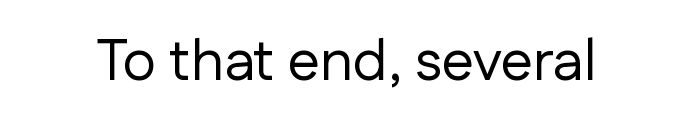
{"serif": "no", "italic": "no", "bold": "no", "weight": "regular", "width": "normal", "stroke_contrast": "low", "x_height": "medium", "monospaced": "no", "underline": "no", "letter_spacing": "normal", "letter_spacing_em": 0.0, "glyph_px": 58}
